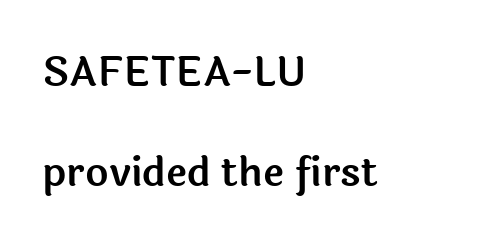
The image shows 40 px sans-serif type, upright; set left-aligned, loose line spacing (2.49x), normal letter spacing, not underlined; a medium x-height.
